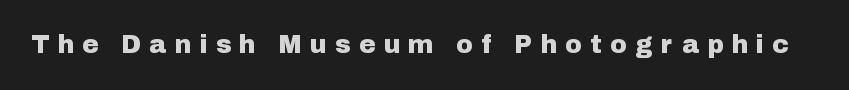
Tracking value appears strongly positive — letters spread wide. Is there any slant? The stems are plumb. This rendering features lettering with no underline.
